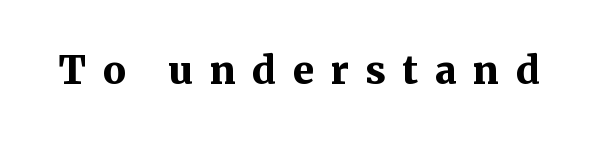
Q: Is the text bold? A: Yes.
Q: Is the text italic (slanted)? A: No, it is upright.
Q: Is the typeface a serif or a sans-serif typeface? A: Serif.
Q: Is the text underlined? A: No.
Q: Is the spacing between letters normal or unusually wide? A: Unusually wide.
Q: Width (condensed, normal, or wide)? A: Normal.
Q: Stroke contrast? A: Medium.
Q: x-height? A: Medium.
Q: Monospaced? A: No.
